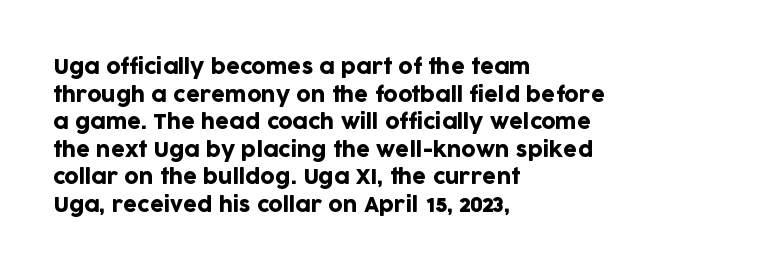
{"italic": "no", "underline": "no", "align": "left", "line_spacing": "normal", "line_spacing_ratio": 1.38, "letter_spacing": "normal", "letter_spacing_em": 0.0, "glyph_px": 20}
